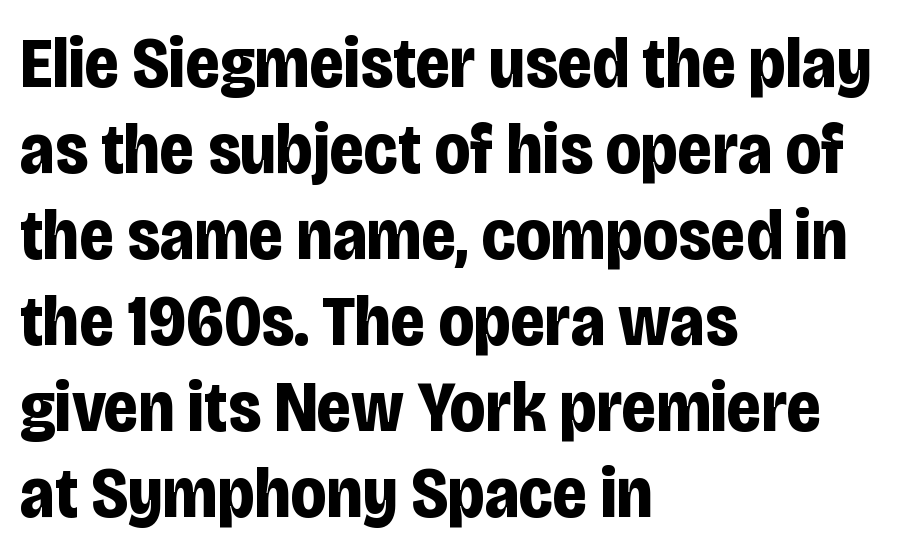
The image shows 71 px bold, condensed sans-serif type, upright; set left-aligned, line spacing 1.21x, normal letter spacing, not underlined; low stroke contrast and a large x-height.
